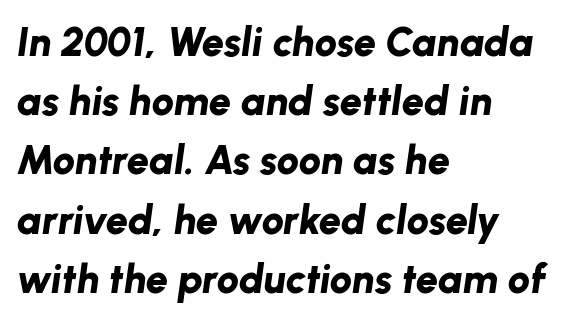
Q: Is the text bold? A: Yes.
Q: Is the text italic (slanted)? A: Yes, it leans right by about 8 degrees.
Q: Is the text underlined? A: No.
Q: How is the paragraph aligned? A: Left-aligned.
Q: Is the spacing between letters normal or unusually wide? A: Normal.
Q: Is the spacing between lines tight, normal or loose? A: Normal.
Q: Width (condensed, normal, or wide)? A: Normal.
Q: Stroke contrast? A: Low.
Q: x-height? A: Medium.
Q: Monospaced? A: No.
